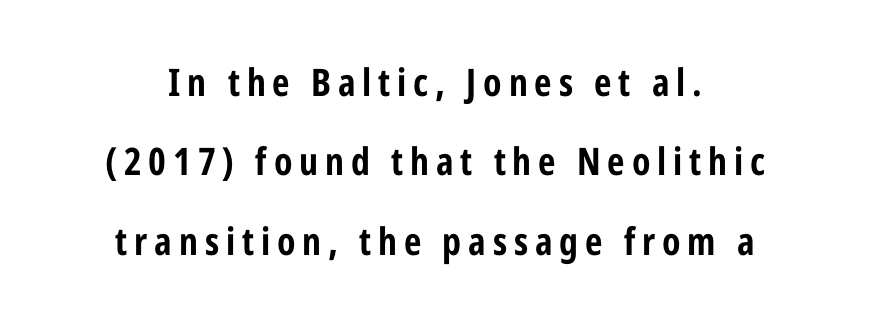
The image shows 38 px bold, condensed sans-serif type, upright; set centered, loose line spacing (2.09x), not underlined; low stroke contrast and a medium x-height.
